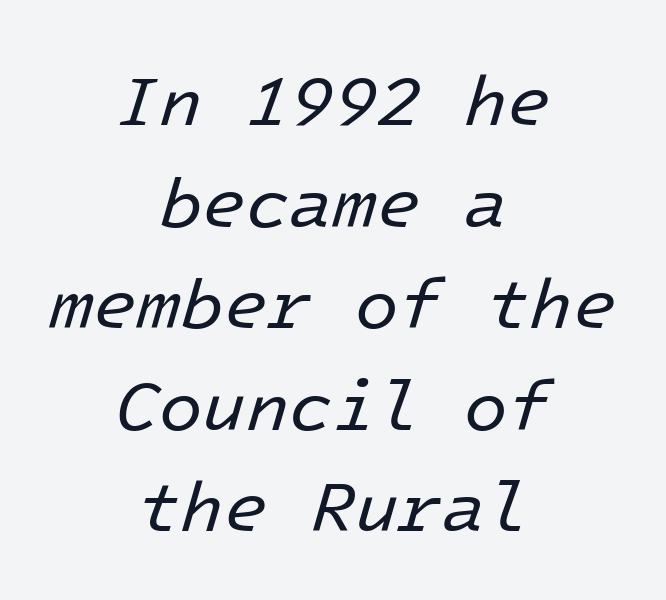
The image shows 71 px regular-weight type, italic (leaning right); set centered, normal line spacing (1.43x), normal letter spacing, not underlined; low stroke contrast and a medium x-height.
